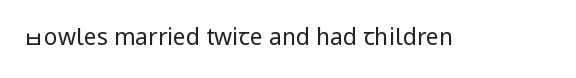
The type is set solid horizontally, with unmodified tracking. Words float on clear page, feet unadorned. A quiet, ordinary-to-light weight characterises the typeface. The type sits square on the baseline with zero lean.
